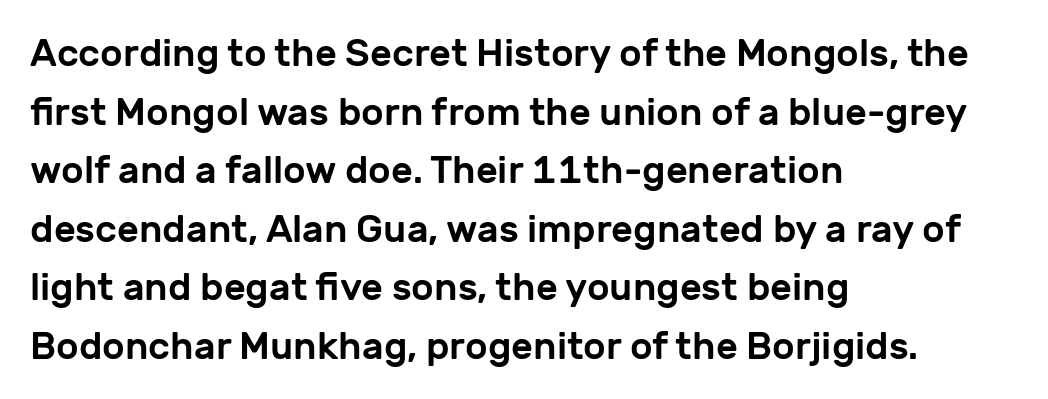
Q: Is the text italic (slanted)? A: No, it is upright.
Q: Is the typeface a serif or a sans-serif typeface? A: Sans-serif.
Q: Is the text underlined? A: No.
Q: How is the paragraph aligned? A: Left-aligned.
Q: Is the spacing between letters normal or unusually wide? A: Normal.
Q: Is the spacing between lines tight, normal or loose? A: Normal.
Q: Width (condensed, normal, or wide)? A: Normal.
Q: Stroke contrast? A: Low.
Q: x-height? A: Medium.
Q: Monospaced? A: No.
